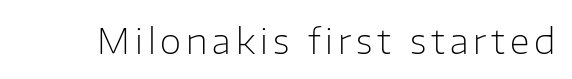
The font is comparable to plain body text, perhaps lighter. Descenders hang freely into open space. The text was rendered using a sans face with plain stroke endings. Character widths vary here, with narrow letters taking less room than wide ones.
